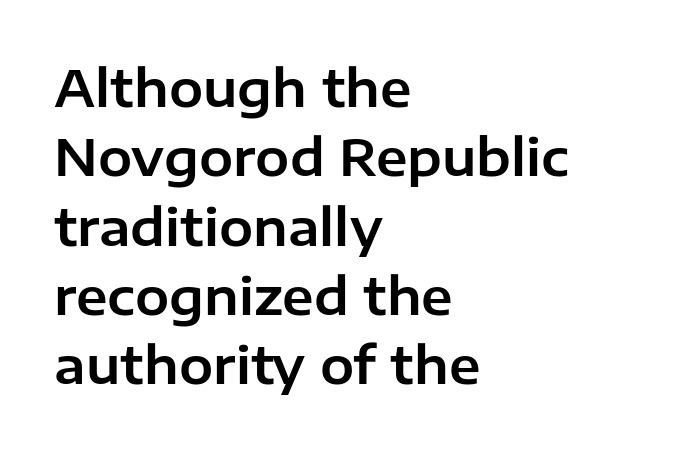
The lines are quadded left. Here the designer chose a conventional face with non-uniform glyph widths. Every stem runs plumb, perpendicular to the baseline. Each word holds together tightly as a unit, with standard inter-letter gaps. Classification — sans serif. Does the leading feel generous? No, just average.
